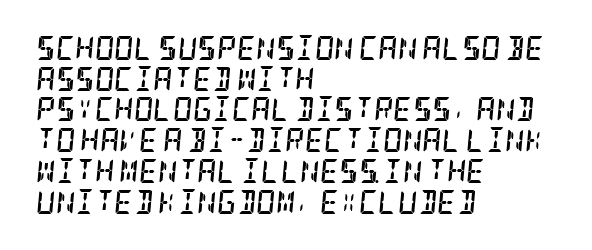
{"italic": "yes", "lean": "right", "slant_degrees": 5, "bold": "yes", "underline": "no", "align": "left", "line_spacing": "normal", "line_spacing_ratio": 1.28, "letter_spacing": "normal", "letter_spacing_em": 0.0, "glyph_px": 24}
